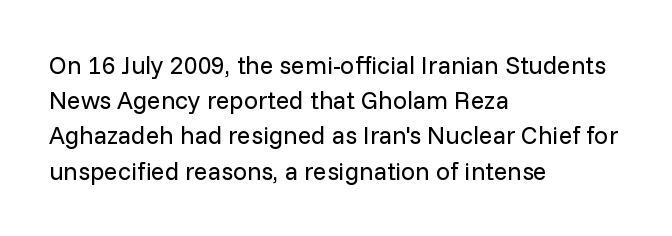
The image shows 25 px text type, upright; set left-aligned, normal line spacing (1.41x), normal letter spacing, not underlined.
